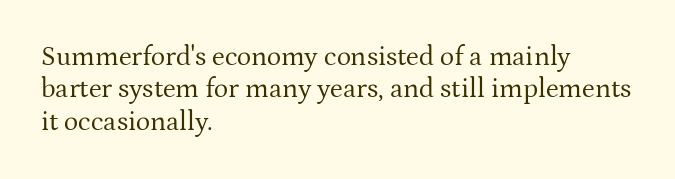
The image shows 27 px text type, upright; set left-aligned, line spacing 1.2x, normal letter spacing, not underlined.
